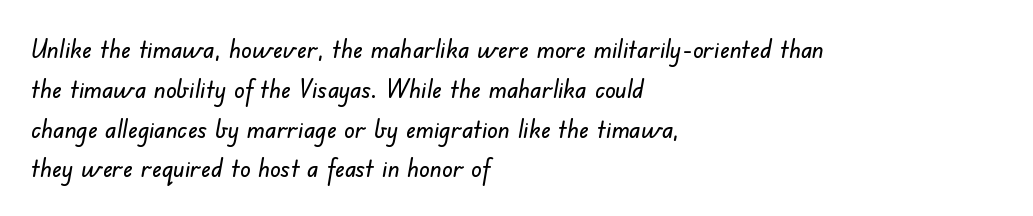
Successive baselines arrive at the customary interval. No extra tracking has been applied to these lines. Reading down the block, your eye returns to a fixed left position each line. The foot of each line stays bare and open.
